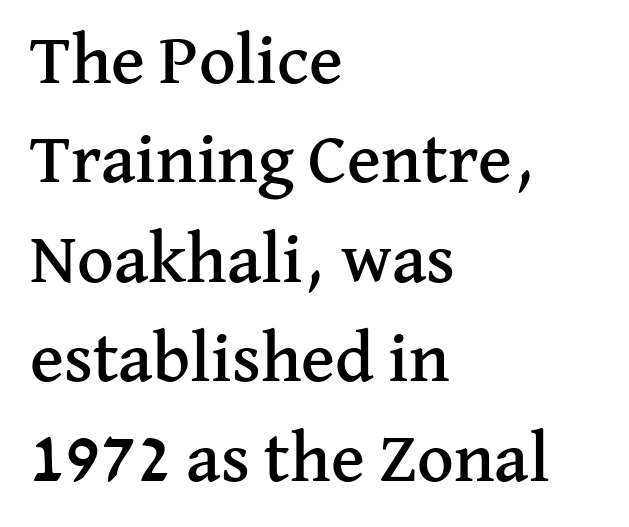
In terms of posture, this sample is upright. The characters display serif detailing at their extremities. Between one letter and the next there's only the usual sliver of space. Quick note: underline off.
